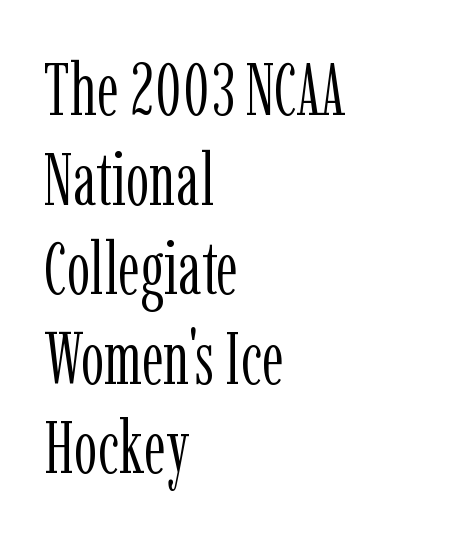
Check the space under the baseline: it is left empty. A classic flush-left, rag-right setting is used for this passage. Does the lettering tilt? It doesn't — this is upright. What stands out about the letter spacing? Nothing — it is the standard amount. Regarding serifs, this sample has them. Bold? No — there's no thickening of the strokes.
